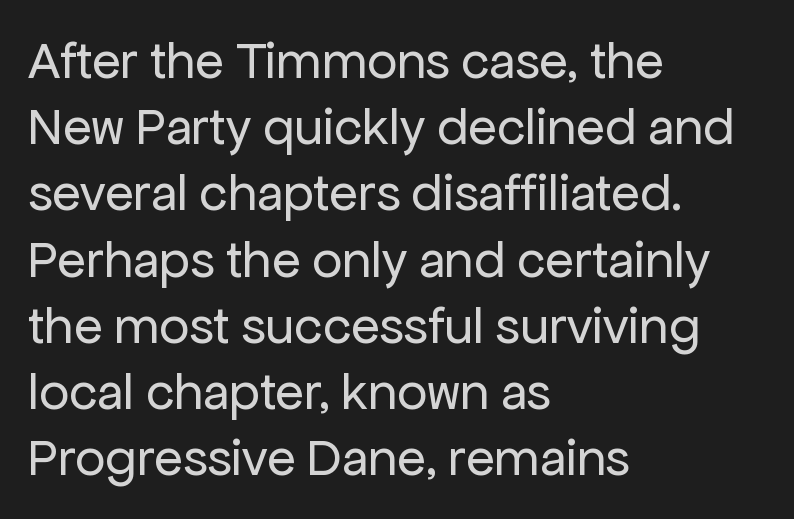
The face used here is a sans, in the tradition of grotesques and geometrics. Here the designer chose a conventional face with non-uniform glyph widths. The rows are spaced the way most documents space them. Lines of text with bare space underneath. Line beginnings align vertically; line endings do not.
